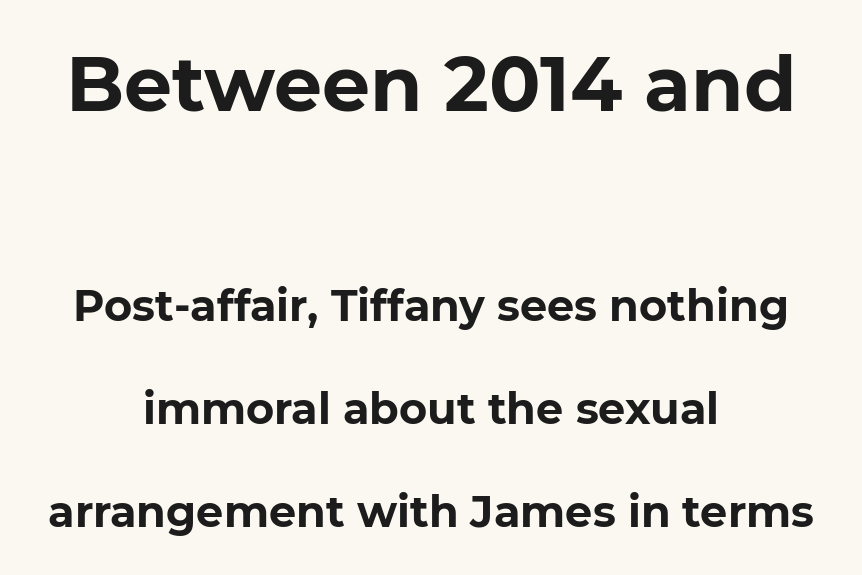
The image shows 76 px bold sans-serif type, upright; set centered, loose line spacing (2.39x), normal letter spacing, not underlined; the first (top) block is 1.77x larger; low stroke contrast and a medium x-height.
